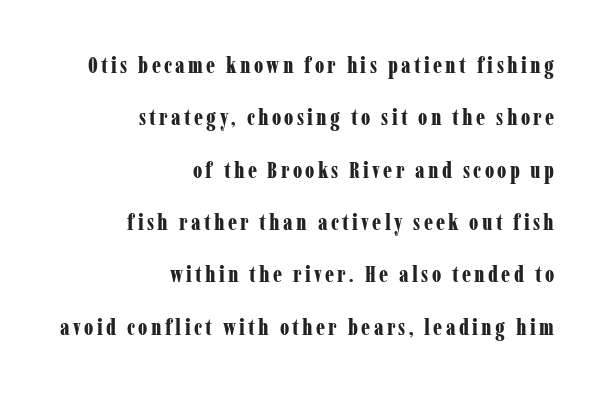
Q: Is the text bold? A: Yes.
Q: Is the text italic (slanted)? A: No, it is upright.
Q: Is the text underlined? A: No.
Q: How is the paragraph aligned? A: Right-aligned.
Q: Is the spacing between lines tight, normal or loose? A: Loose.
